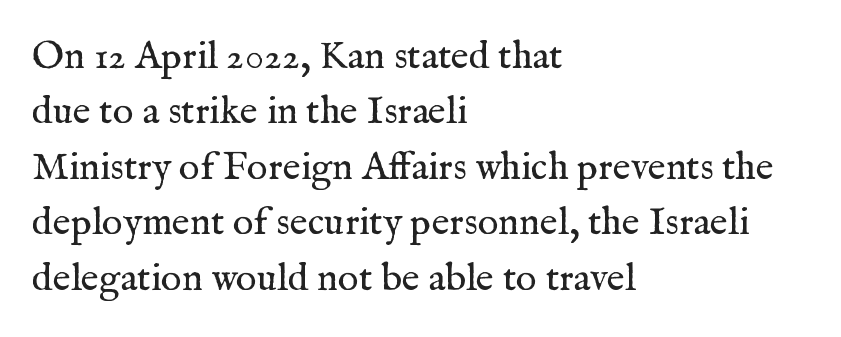
The image shows 39 px regular-weight serif type, upright; set left-aligned, normal line spacing (1.42x), normal letter spacing, not underlined; medium stroke contrast and a medium x-height.
